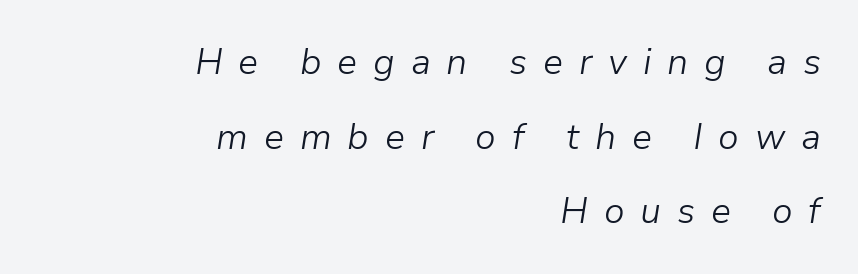
Q: Is the text bold? A: No.
Q: Is the text italic (slanted)? A: Yes, it leans right by about 9 degrees.
Q: Is the text underlined? A: No.
Q: How is the paragraph aligned? A: Right-aligned.
Q: Is the spacing between letters normal or unusually wide? A: Unusually wide.
Q: Is the spacing between lines tight, normal or loose? A: Loose.
Q: Width (condensed, normal, or wide)? A: Normal.
Q: Stroke contrast? A: Low.
Q: x-height? A: Medium.
Q: Monospaced? A: No.
